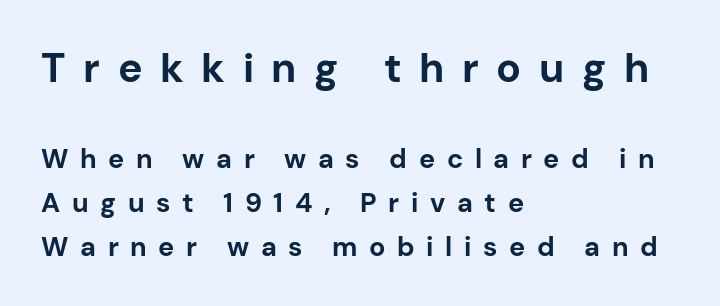
The image shows 41 px bold sans-serif type, upright; set left-aligned, normal line spacing (1.63x), unusually wide letter spacing (+0.43 em), not underlined; the first (top) block is 1.52x larger; low stroke contrast and a medium x-height.
